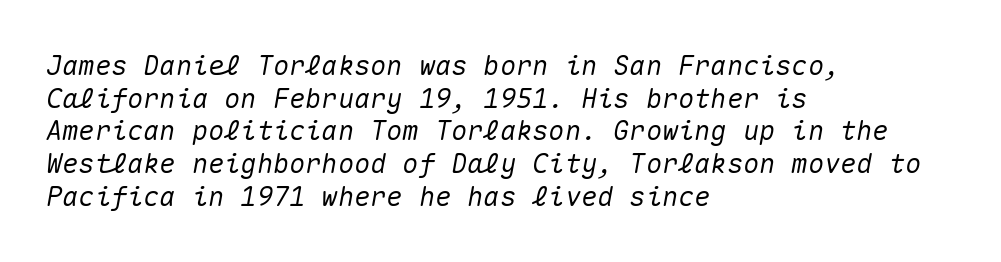
These lines keep a tight, regular rhythm from letter to letter. Descenders are the only things crossing below the line. You can tell it's italic because the verticals aren't actually vertical. A classic flush-left, rag-right setting is used for this passage.
